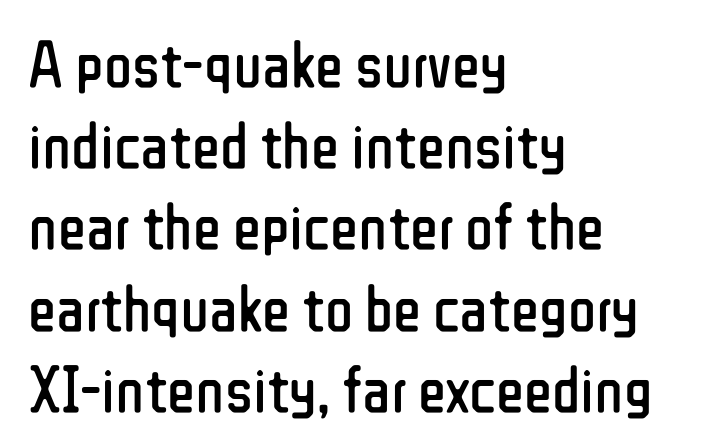
The image shows 66 px regular-weight, condensed sans-serif type, upright; set left-aligned, line spacing 1.23x, normal letter spacing, not underlined; low stroke contrast and a medium x-height.
